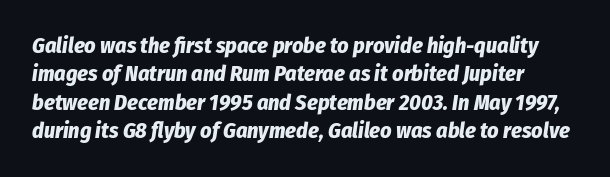
Q: Is the text bold? A: Yes.
Q: Is the text italic (slanted)? A: Yes, it leans right by about 8 degrees.
Q: Is the text underlined? A: No.
Q: Is the spacing between letters normal or unusually wide? A: Normal.
Q: Is the spacing between lines tight, normal or loose? A: Normal.
